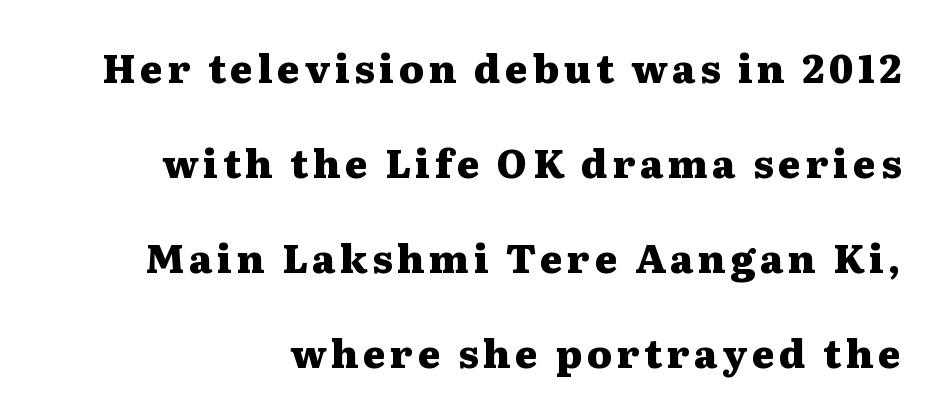
Letters rest on an invisible, unmarked baseline. Right-aligned paragraph, ragged on the left. In terms of weight, the rendering is a true, heavy bold. The type sits square on the baseline with zero lean.
